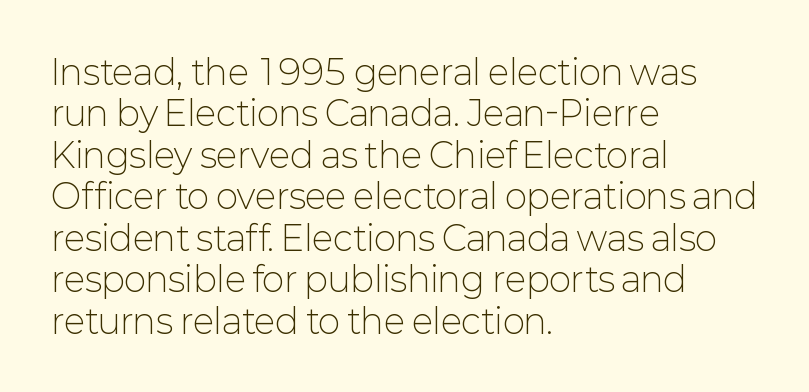
Notice how the passage keeps a crisp vertical edge on the left only. Inter-character spacing is left at the font's built-in metrics. Think of a printed novel: that variable character pitch is what you see here. Letters have the restrained weight of plain body copy at most. The rendering shows plain stroke endings on the letterforms — a sans-serif design. A typesetter would mark this as roman, not italic.
